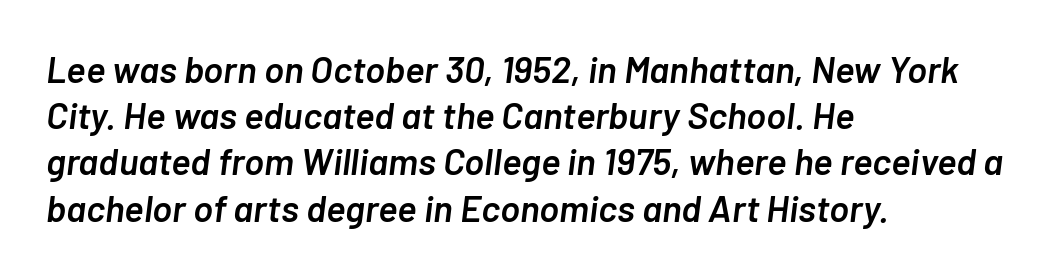
{"italic": "yes", "lean": "right", "slant_degrees": 7, "bold": "semi", "weight": "semibold", "width": "normal", "stroke_contrast": "low", "x_height": "medium", "monospaced": "no", "underline": "no", "align": "left", "line_spacing": "normal", "line_spacing_ratio": 1.25, "letter_spacing": "normal", "letter_spacing_em": 0.0, "glyph_px": 37}
